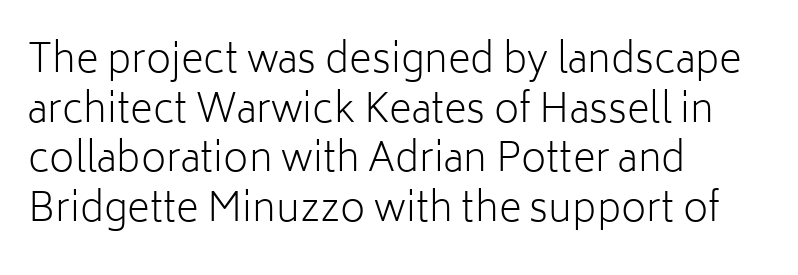
{"serif": "no", "italic": "no", "bold": "no", "weight": "light", "width": "normal", "stroke_contrast": "low", "x_height": "medium", "monospaced": "no", "underline": "no", "align": "left", "line_spacing": "normal", "line_spacing_ratio": 1.27, "letter_spacing": "normal", "letter_spacing_em": 0.0, "glyph_px": 39}
